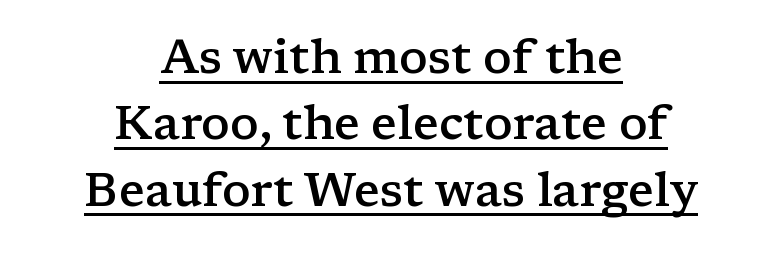
The image shows 47 px semibold, wide serif type, upright; set centered, normal line spacing (1.41x), normal letter spacing, underlined; low stroke contrast and a medium x-height.
